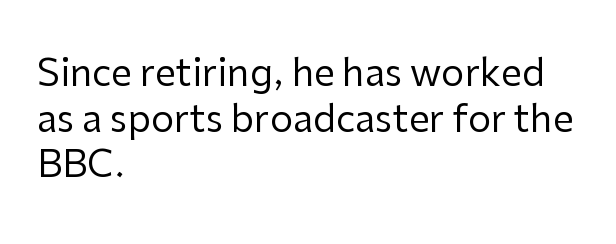
{"serif": "no", "italic": "no", "bold": "no", "weight": "regular", "width": "normal", "stroke_contrast": "low", "x_height": "medium", "monospaced": "no", "underline": "no", "align": "left", "line_spacing_ratio": 1.23, "letter_spacing": "normal", "letter_spacing_em": 0.0, "glyph_px": 37}
